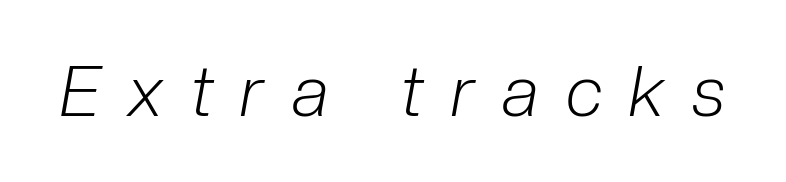
{"italic": "yes", "lean": "right", "slant_degrees": 10, "bold": "no", "weight": "light", "width": "condensed", "stroke_contrast": "low", "x_height": "medium", "monospaced": "no", "underline": "no", "letter_spacing": "wide", "letter_spacing_em": 0.4, "glyph_px": 70}
